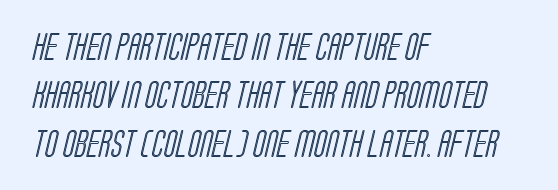
Compared with typical body copy, the letter spacing here is the same. Any mark beneath the type? The region is blank. Caption: multi-line text, flush left, ragged right. A typesetter would call this proportional, since set widths differ per character.
